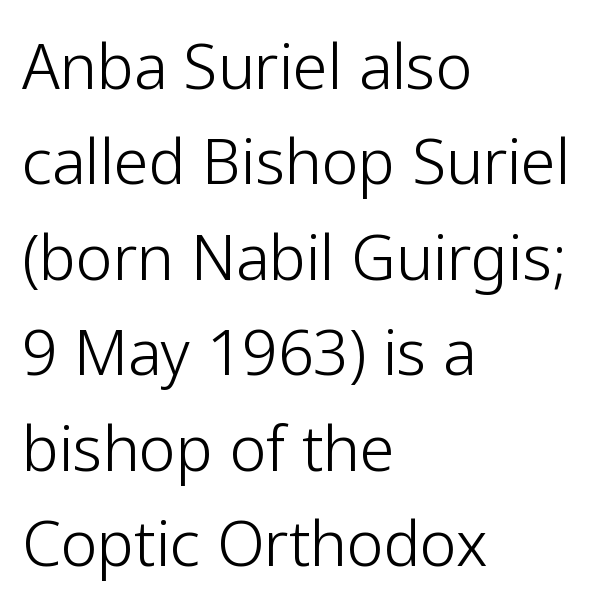
Plain, unruled lines of type. Proportional: the letters do not fall into vertical columns. To sum up the face: it is a sans, with no serifs. A light-to-regular cut is what we see here.
